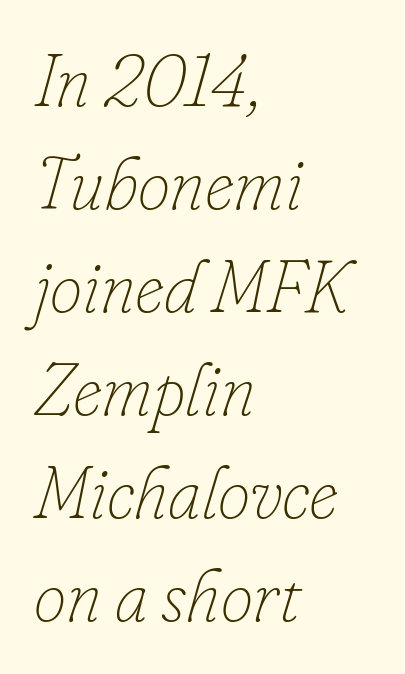
Summary of weight: not heavy and not bold. The designer left line spacing at the default. Looks like regular typesetting: each glyph gets only the width it needs. In terms of posture, this sample is oblique.
